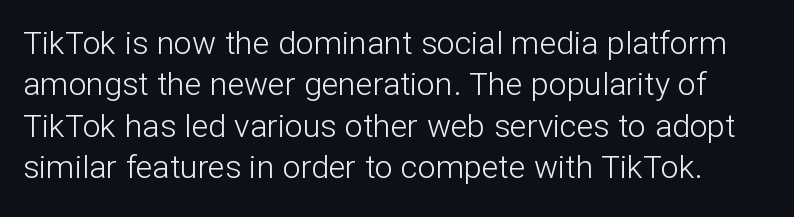
{"serif": "no", "italic": "no", "bold": "no", "weight": "light", "width": "normal", "stroke_contrast": "low", "x_height": "medium", "monospaced": "no", "underline": "no", "line_spacing": "normal", "line_spacing_ratio": 1.29, "letter_spacing": "normal", "letter_spacing_em": 0.0, "glyph_px": 32}
